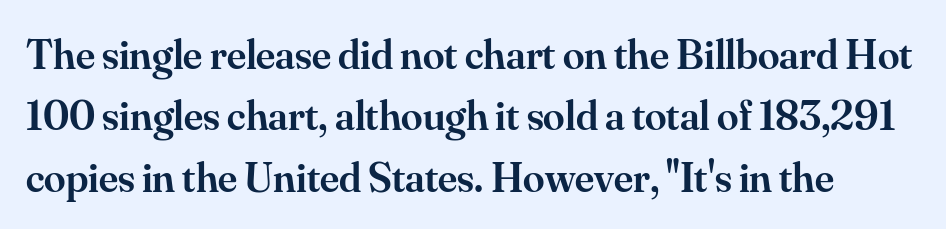
{"serif": "yes", "italic": "no", "bold": "semi", "weight": "semibold", "width": "normal", "stroke_contrast": "medium", "x_height": "small", "monospaced": "no", "underline": "no", "line_spacing": "normal", "line_spacing_ratio": 1.43, "letter_spacing": "normal", "letter_spacing_em": 0.0, "glyph_px": 43}
